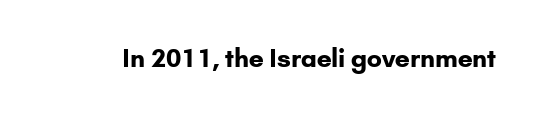
Underlining? Definitely not there. Strong, thick strokes mark this as bold type. This sample uses an upright cut, with every glyph sitting square on the baseline. A typesetter would call this zero additional tracking.
